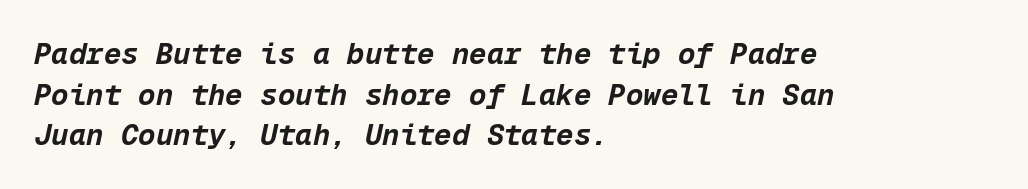
The image shows 29 px bold type, italic (leaning right), monospaced; set left-aligned, normal line spacing (1.4x), normal letter spacing, not underlined; low stroke contrast and a medium x-height.
